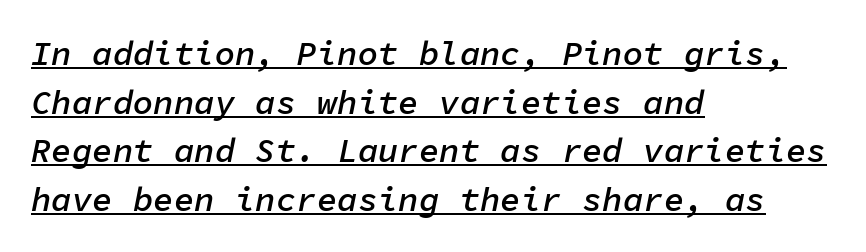
These words are printed semibold, heavier than regular yet not bold. Horizontal alignment here is leftward, the default for most running prose. The passage shown is typed in a monospace face where columns stay perfectly aligned. The tracking reads as untouched default to a designer's eye.
